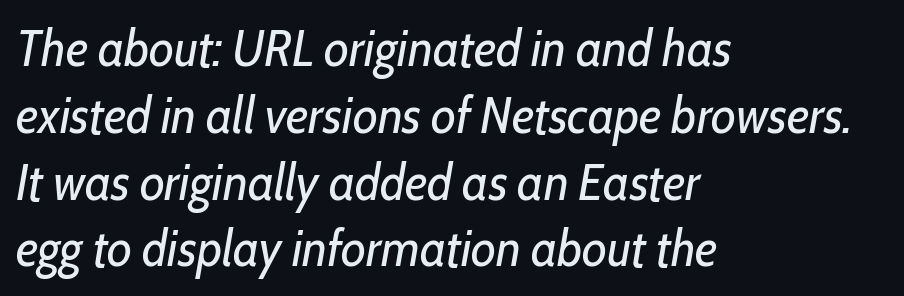
The face used here is proportionally spaced, like ordinary book or web type. Line beginnings align vertically; line endings do not. The zone under the glyphs is completely vacant. The rendering keeps characters at their native spacing. Reading down the column, the eye jumps a familiar distance to each next line. You can tell it's italic because the verticals aren't actually vertical.
